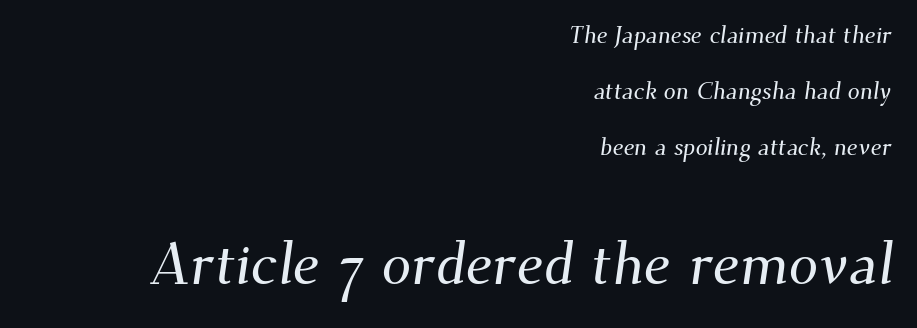
Q: Is the typeface a serif or a sans-serif typeface? A: Serif.
Q: Is the text underlined? A: No.
Q: How is the paragraph aligned? A: Right-aligned.
Q: Is the spacing between letters normal or unusually wide? A: Normal.
Q: Is the spacing between lines tight, normal or loose? A: Loose.
Q: Which block of text is set in a larger size, the first (top) or the second (bottom)? A: The second (bottom) one.
Q: Width (condensed, normal, or wide)? A: Normal.
Q: Stroke contrast? A: Medium.
Q: x-height? A: Small.
Q: Monospaced? A: No.
